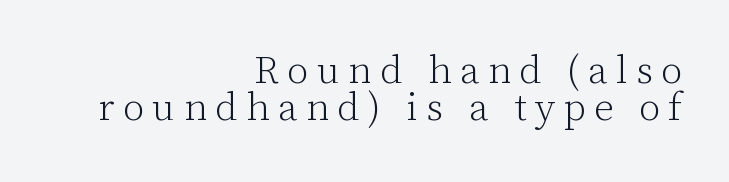
You could not count columns in this text — the font is proportionally spaced. Casual observation: everything's shoved over to the right. In terms of letterform style, serifs are clearly present. Notice how descenders almost collide with the ascenders below — that's tight leading. The glyphs are unaccompanied by any horizontal stroke below them.
